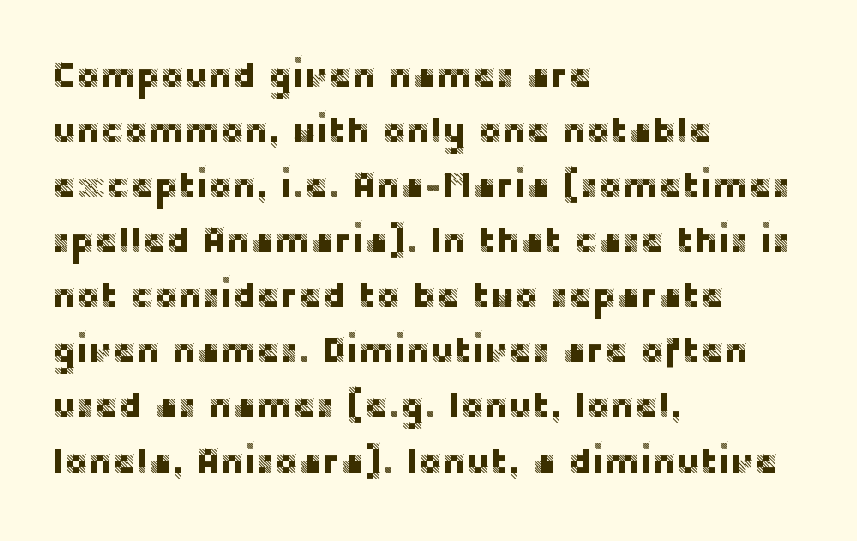
{"serif": "no", "italic": "no", "width": "normal", "stroke_contrast": "low", "x_height": "large", "monospaced": "no", "underline": "no", "align": "left", "line_spacing": "normal", "line_spacing_ratio": 1.53, "letter_spacing": "normal", "letter_spacing_em": 0.0, "glyph_px": 36}
